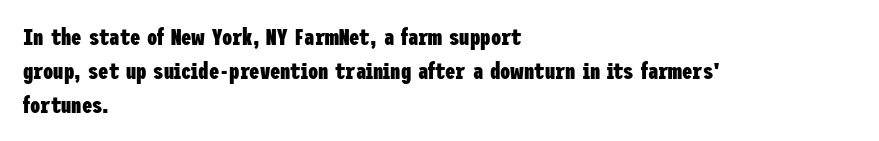
The image shows 23 px bold type, upright; set left-aligned, normal line spacing (1.47x), normal letter spacing, not underlined.
